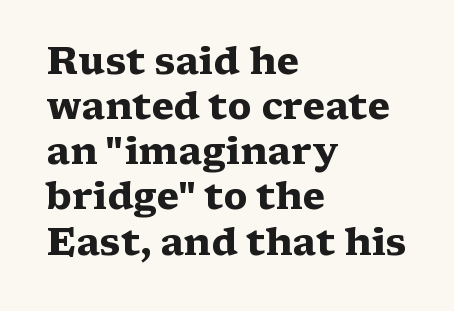
A dark, heavy texture on the line: the type is bold. Note the varied advance widths — an 'i' is clearly narrower than an 'm'. Unlike a clean sans, this face finishes its strokes with serifs. All the whitespace from short lines collects on the right.
